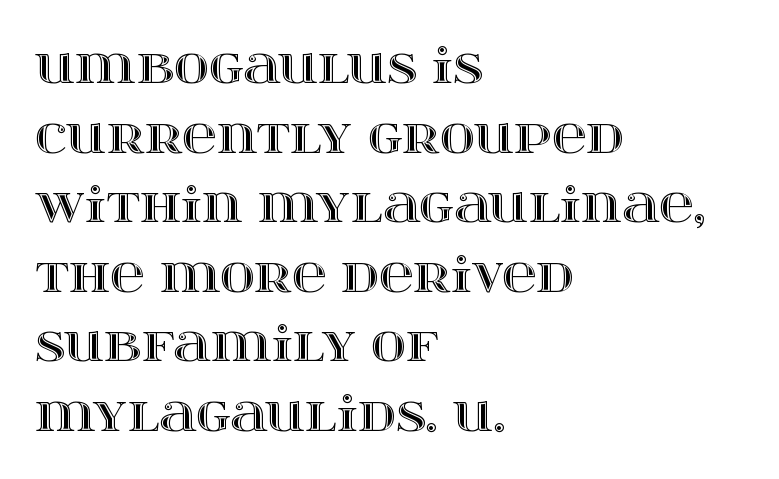
{"italic": "no", "width": "wide", "x_height": "large", "monospaced": "no", "underline": "no", "align": "left", "line_spacing": "normal", "line_spacing_ratio": 1.45, "letter_spacing": "normal", "letter_spacing_em": 0.0, "glyph_px": 48}
